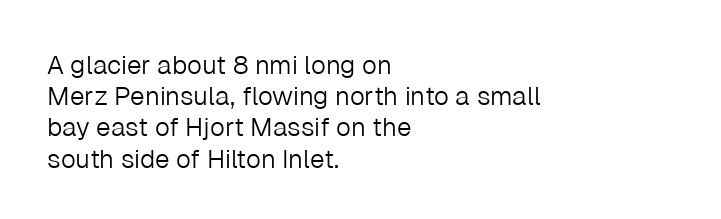
{"italic": "no", "bold": "no", "underline": "no", "align": "left", "line_spacing_ratio": 1.2, "letter_spacing": "normal", "letter_spacing_em": 0.0, "glyph_px": 26}
